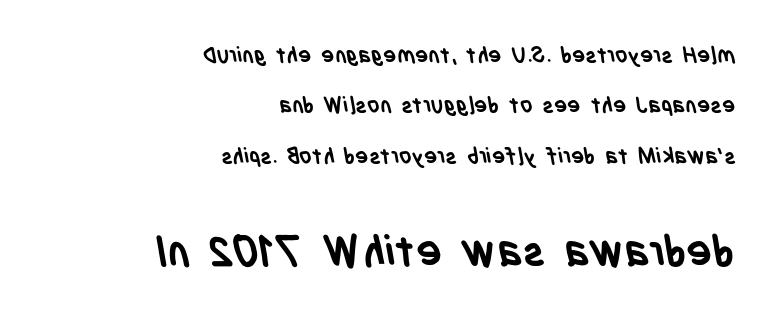
Q: Is the text bold? A: Yes.
Q: Is the typeface a serif or a sans-serif typeface? A: Sans-serif.
Q: Is the text underlined? A: No.
Q: How is the paragraph aligned? A: Right-aligned.
Q: Is the spacing between letters normal or unusually wide? A: Normal.
Q: Is the spacing between lines tight, normal or loose? A: Loose.
Q: Which block of text is set in a larger size, the first (top) or the second (bottom)? A: The second (bottom) one.
Q: Width (condensed, normal, or wide)? A: Condensed.
Q: Stroke contrast? A: Low.
Q: x-height? A: Large.
Q: Monospaced? A: No.
